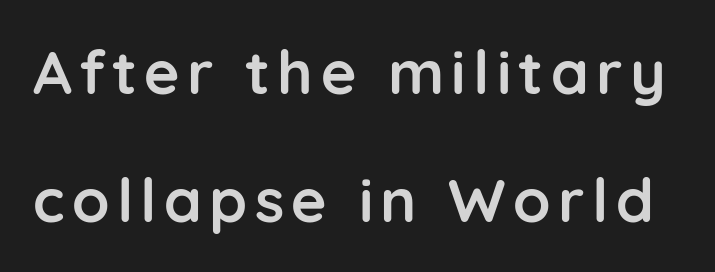
Check where the strokes stop: nothing finishes them off — pure sans. A full-strength bold gives these letters their thick strokes. What's the leading like? Stretched, with rows far apart. It's the straight-up-and-down kind of type. Beneath every word, the page is bare.
